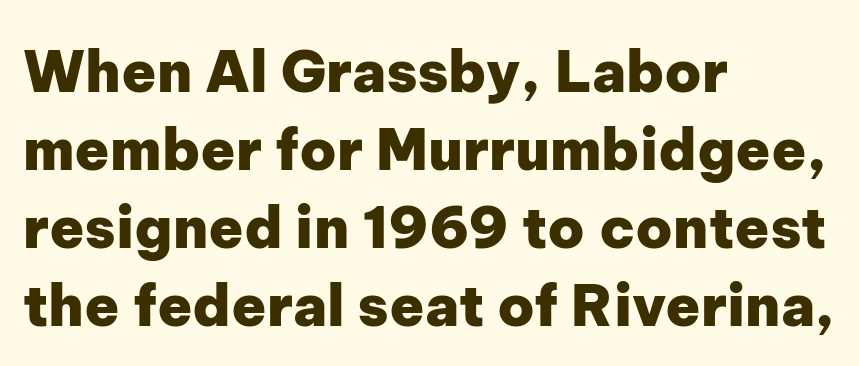
{"serif": "no", "italic": "no", "bold": "yes", "weight": "heavy", "width": "normal", "stroke_contrast": "low", "x_height": "medium", "monospaced": "no", "underline": "no", "align": "left", "line_spacing": "normal", "line_spacing_ratio": 1.37, "letter_spacing": "normal", "letter_spacing_em": 0.0, "glyph_px": 57}
